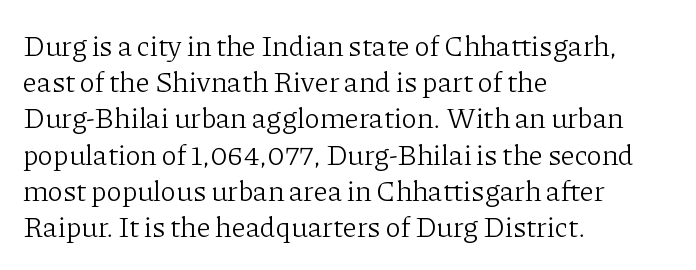
Casual observation: everything's shoved over to the left. Caption: standard tracking, unaltered. Is the type heavy? It reads as light-to-regular instead. The typography opts for an upright posture over an oblique one. The typeface chosen for these lines features serifs. The leading is moderate, giving the passage an even texture.
